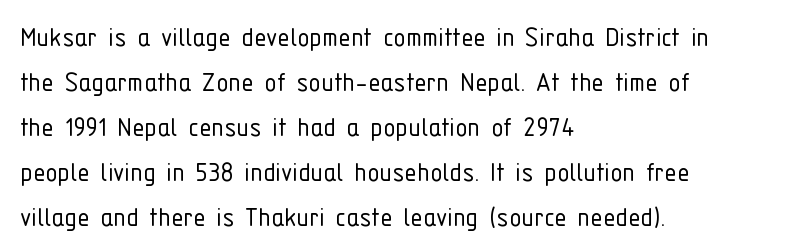
The image shows 31 px light, condensed sans-serif type, upright; set left-aligned, normal line spacing (1.45x), normal letter spacing, not underlined; low stroke contrast and a medium x-height.
